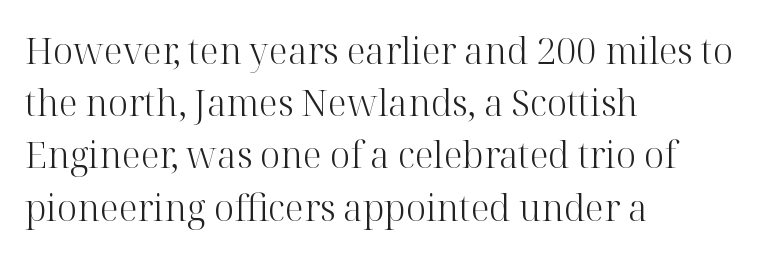
The image shows 36 px light serif type, upright; set left-aligned, normal line spacing (1.45x), normal letter spacing, not underlined; high stroke contrast and a medium x-height.
